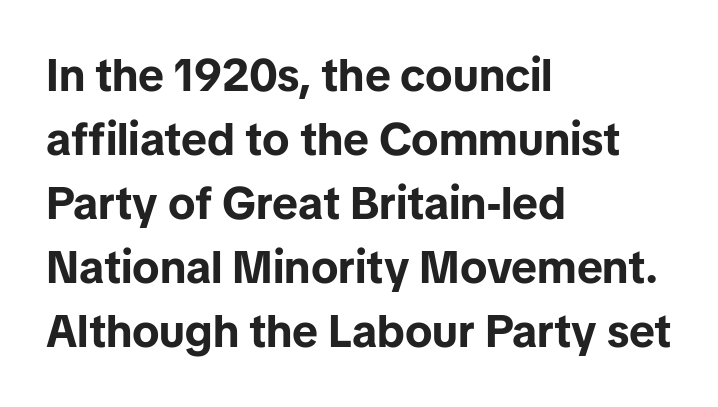
{"serif": "no", "italic": "no", "bold": "yes", "weight": "bold", "width": "normal", "stroke_contrast": "low", "x_height": "medium", "monospaced": "no", "underline": "no", "align": "left", "line_spacing": "normal", "line_spacing_ratio": 1.42, "letter_spacing": "normal", "letter_spacing_em": 0.0, "glyph_px": 45}
